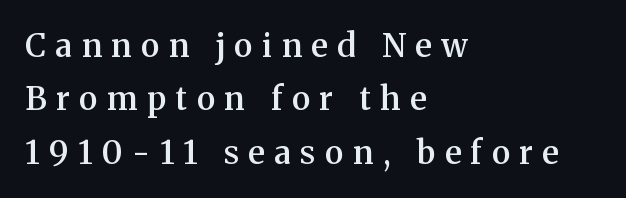
{"serif": "yes", "italic": "no", "bold": "semi", "weight": "semibold", "width": "normal", "stroke_contrast": "medium", "x_height": "medium", "monospaced": "no", "underline": "no", "align": "left", "line_spacing": "normal", "line_spacing_ratio": 1.67, "letter_spacing": "wide", "letter_spacing_em": 0.3, "glyph_px": 32}
